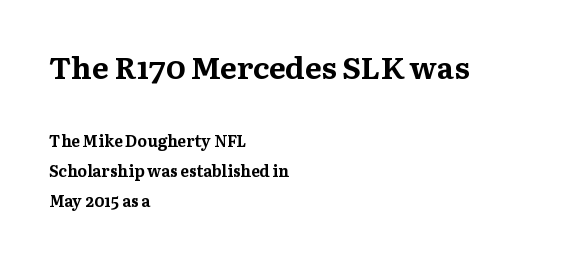
These lines are rendered in a variable-pitch font. The line texture is even and compact thanks to regular tracking. Descenders are the only things crossing below the line. Bold? Absolutely — the strokes are thick and heavy.
